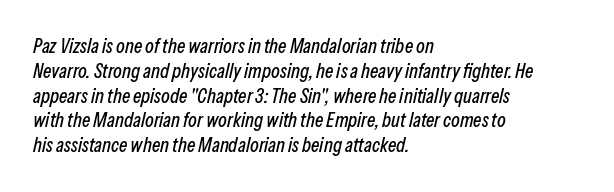
Q: Is the text italic (slanted)? A: Yes, it leans right by about 13 degrees.
Q: Is the text underlined? A: No.
Q: How is the paragraph aligned? A: Left-aligned.
Q: Is the spacing between letters normal or unusually wide? A: Normal.
